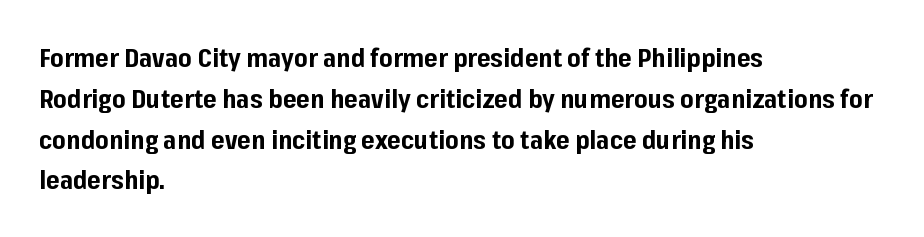
{"italic": "no", "bold": "yes", "underline": "no", "align": "left", "line_spacing": "normal", "line_spacing_ratio": 1.57, "letter_spacing": "normal", "letter_spacing_em": 0.0, "glyph_px": 26}
